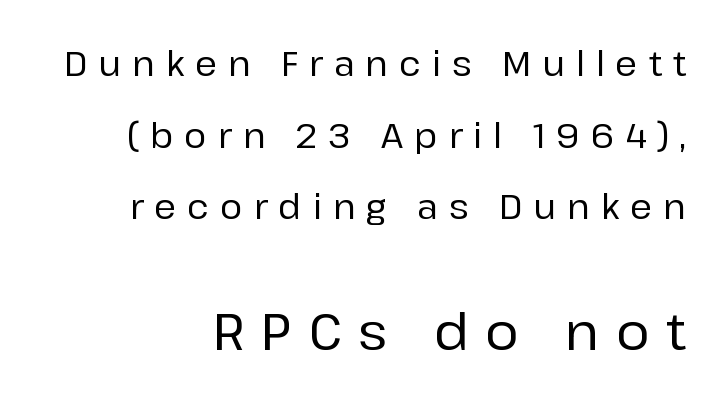
Is the lower block the larger one? Yes — the lower block carries the bigger type. Is there any slant? The stems are plumb. Reading down the column, the eye jumps a long way to each next line. The passage shown is typeset with a sans-serif family. Letters rest on an invisible, unmarked baseline. The line texture is sparse and dotted thanks to wide tracking.
